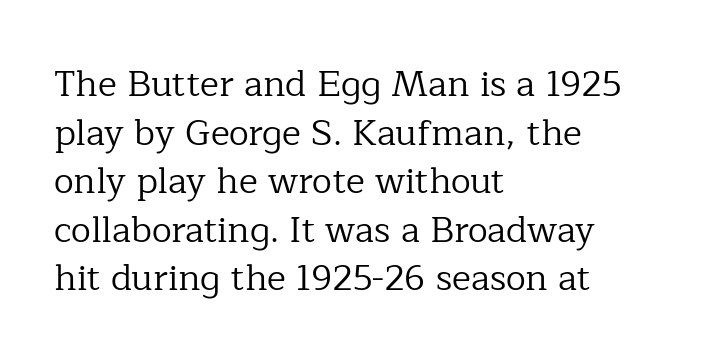
{"serif": "yes", "italic": "no", "bold": "no", "weight": "regular", "width": "normal", "stroke_contrast": "low", "x_height": "medium", "monospaced": "no", "underline": "no", "align": "left", "line_spacing": "normal", "line_spacing_ratio": 1.35, "letter_spacing": "normal", "letter_spacing_em": 0.0, "glyph_px": 36}
